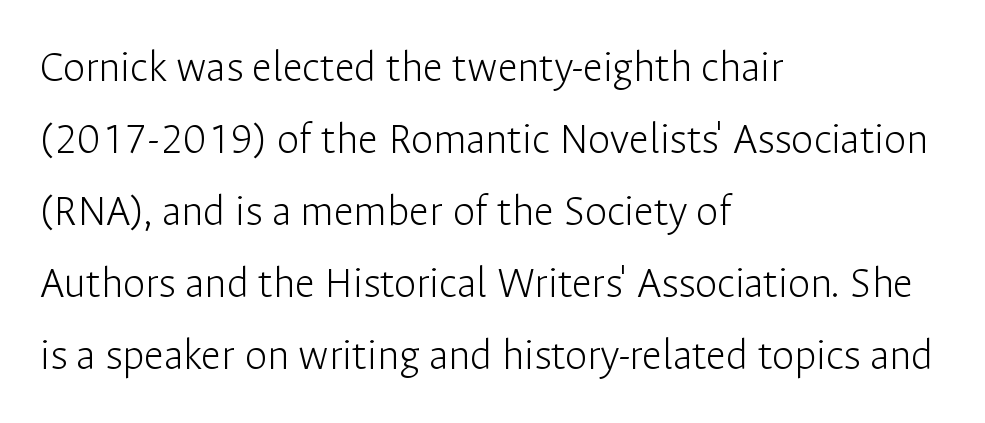
Q: Is the text bold? A: No.
Q: Is the text italic (slanted)? A: No, it is upright.
Q: Is the typeface a serif or a sans-serif typeface? A: Sans-serif.
Q: Is the text underlined? A: No.
Q: How is the paragraph aligned? A: Left-aligned.
Q: Is the spacing between letters normal or unusually wide? A: Normal.
Q: Is the spacing between lines tight, normal or loose? A: Normal.
Q: Width (condensed, normal, or wide)? A: Normal.
Q: Stroke contrast? A: Low.
Q: x-height? A: Medium.
Q: Monospaced? A: No.
